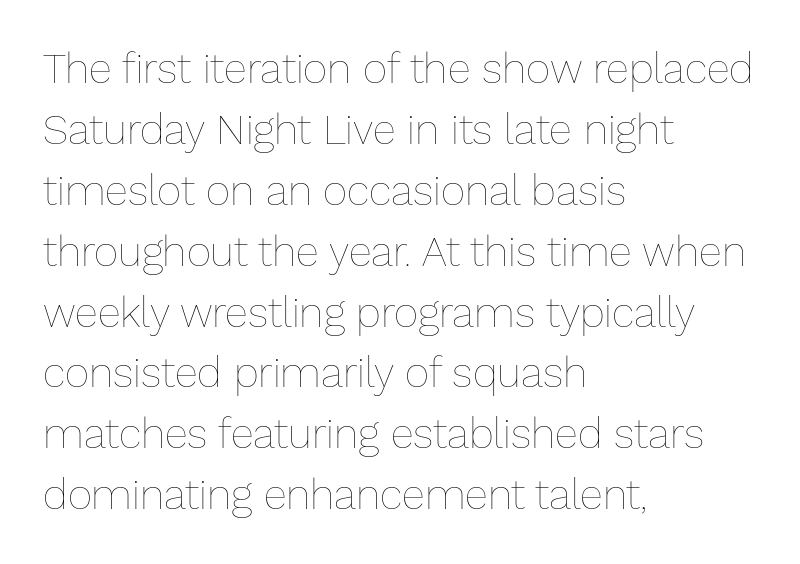
Q: Is the text bold? A: No.
Q: Is the text italic (slanted)? A: No, it is upright.
Q: Is the text underlined? A: No.
Q: How is the paragraph aligned? A: Left-aligned.
Q: Is the spacing between letters normal or unusually wide? A: Normal.
Q: Is the spacing between lines tight, normal or loose? A: Normal.
Q: Width (condensed, normal, or wide)? A: Normal.
Q: Stroke contrast? A: Low.
Q: x-height? A: Medium.
Q: Monospaced? A: No.
